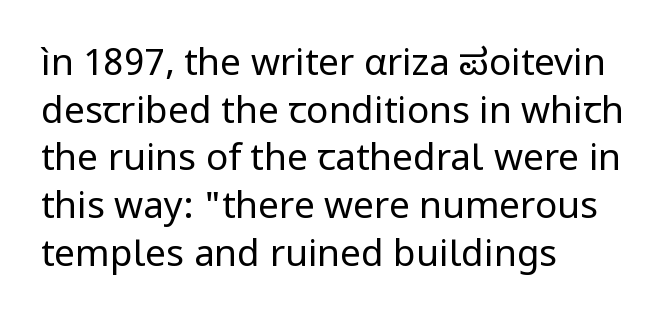
Q: Is the text bold? A: No.
Q: Is the text italic (slanted)? A: No, it is upright.
Q: Is the typeface a serif or a sans-serif typeface? A: Sans-serif.
Q: Is the text underlined? A: No.
Q: How is the paragraph aligned? A: Left-aligned.
Q: Is the spacing between letters normal or unusually wide? A: Normal.
Q: Is the spacing between lines tight, normal or loose? A: Normal.
Q: Width (condensed, normal, or wide)? A: Normal.
Q: Stroke contrast? A: Low.
Q: x-height? A: Medium.
Q: Monospaced? A: No.
